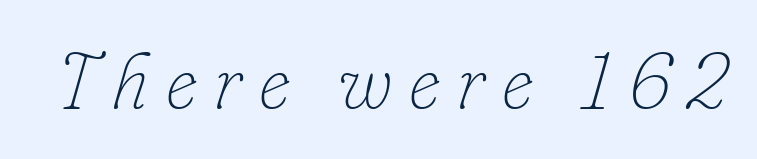
Q: Is the text bold? A: No.
Q: Is the text italic (slanted)? A: Yes, it leans right by about 16 degrees.
Q: Is the text underlined? A: No.
Q: Is the spacing between letters normal or unusually wide? A: Unusually wide.
Q: Width (condensed, normal, or wide)? A: Normal.
Q: Stroke contrast? A: Low.
Q: x-height? A: Small.
Q: Monospaced? A: No.
